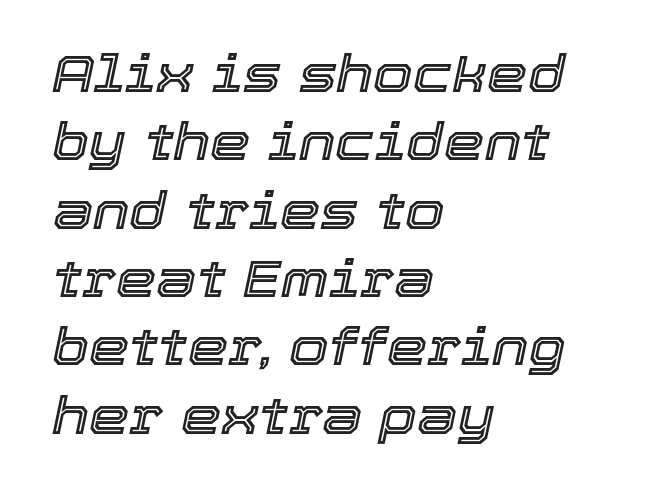
The image shows 51 px text type, italic (leaning right); set left-aligned, normal line spacing (1.34x), normal letter spacing, not underlined; a medium x-height.
